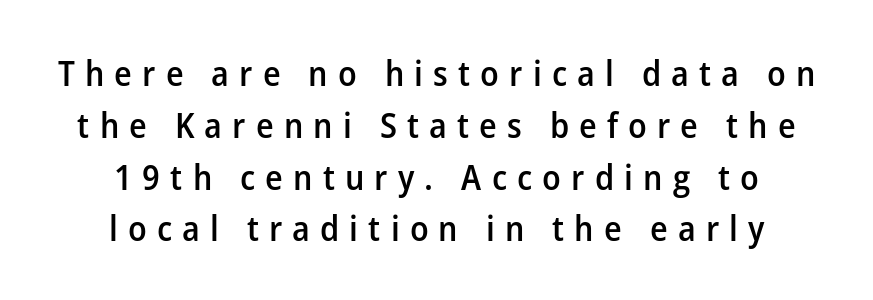
{"serif": "no", "italic": "no", "bold": "semi", "weight": "semibold", "width": "normal", "stroke_contrast": "low", "x_height": "medium", "monospaced": "no", "underline": "no", "align": "center", "line_spacing": "normal", "line_spacing_ratio": 1.48, "letter_spacing": "wide", "letter_spacing_em": 0.29, "glyph_px": 35}
